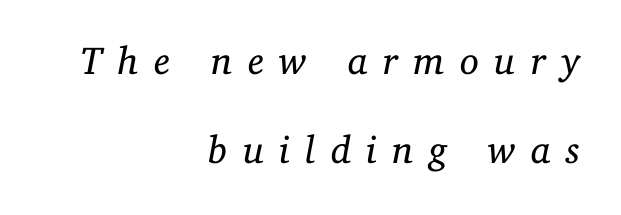
Q: Is the text bold? A: No.
Q: Is the text italic (slanted)? A: Yes, it leans right by about 11 degrees.
Q: Is the typeface a serif or a sans-serif typeface? A: Serif.
Q: Is the text underlined? A: No.
Q: How is the paragraph aligned? A: Right-aligned.
Q: Is the spacing between letters normal or unusually wide? A: Unusually wide.
Q: Is the spacing between lines tight, normal or loose? A: Loose.
Q: Width (condensed, normal, or wide)? A: Normal.
Q: Stroke contrast? A: Low.
Q: x-height? A: Medium.
Q: Monospaced? A: No.
